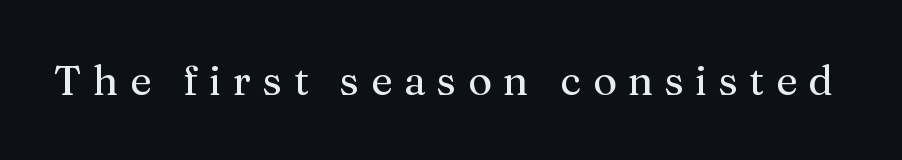
Each letter keeps its own natural width here, so spacing adapts to shape. Observe the wide spacing: letters keep a clear distance from each other. Upright lettering throughout. Each letter's strokes conclude with small projecting serifs.
